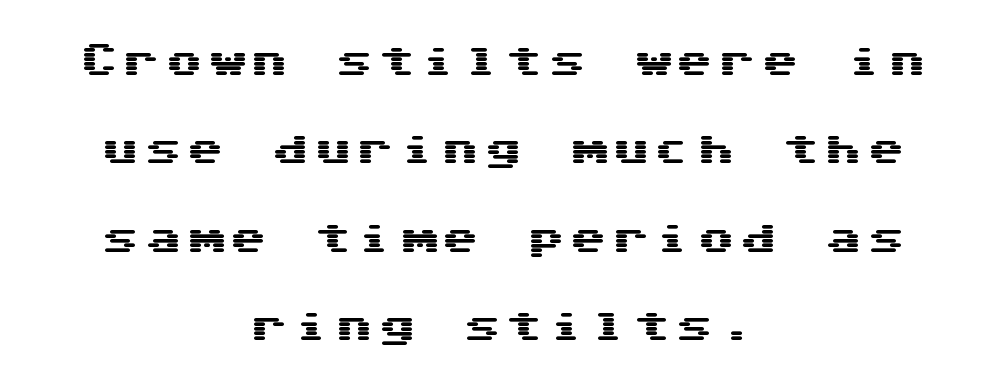
The image shows 37 px wide sans-serif type, upright; set centered, loose line spacing (2.39x), not underlined; medium stroke contrast and a medium x-height.
